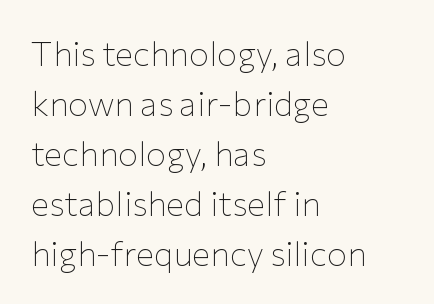
Q: Is the text bold? A: No.
Q: Is the text italic (slanted)? A: No, it is upright.
Q: Is the typeface a serif or a sans-serif typeface? A: Sans-serif.
Q: Is the text underlined? A: No.
Q: How is the paragraph aligned? A: Left-aligned.
Q: Is the spacing between letters normal or unusually wide? A: Normal.
Q: Is the spacing between lines tight, normal or loose? A: Normal.
Q: Width (condensed, normal, or wide)? A: Normal.
Q: Stroke contrast? A: Low.
Q: x-height? A: Medium.
Q: Monospaced? A: No.
